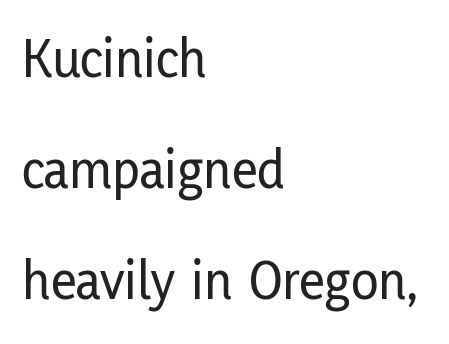
The image shows 57 px condensed sans-serif type, upright; set left-aligned, loose line spacing (1.95x), normal letter spacing, not underlined; low stroke contrast and a medium x-height.
